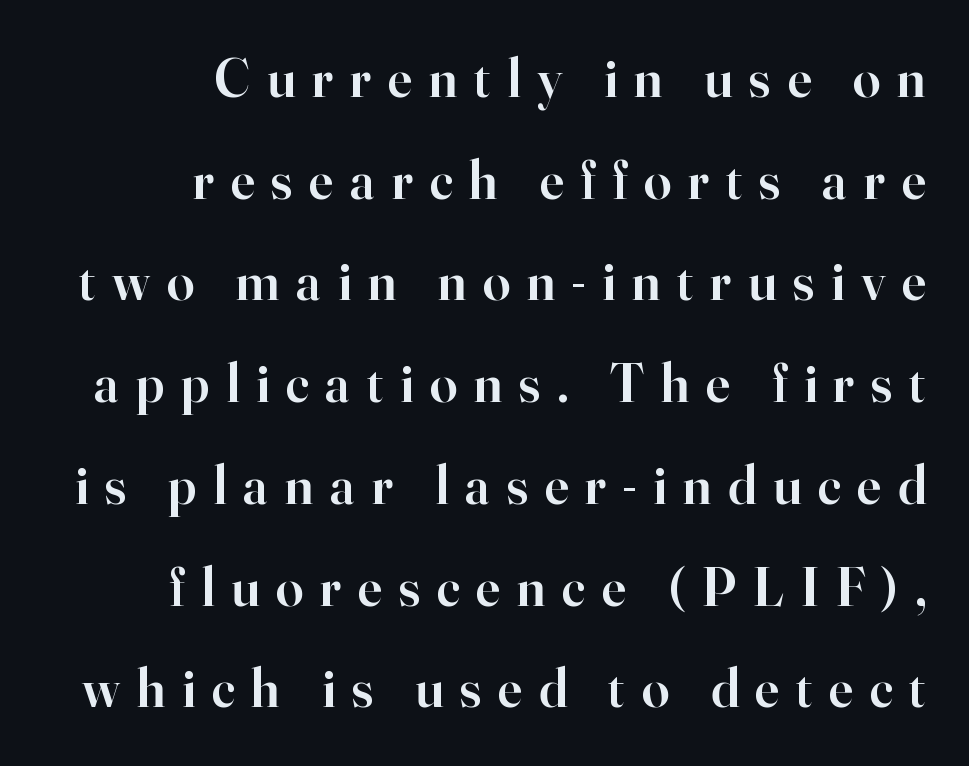
Q: Is the text bold? A: Semi-bold.
Q: Is the text italic (slanted)? A: No, it is upright.
Q: Is the typeface a serif or a sans-serif typeface? A: Serif.
Q: Is the text underlined? A: No.
Q: How is the paragraph aligned? A: Right-aligned.
Q: Is the spacing between letters normal or unusually wide? A: Unusually wide.
Q: Width (condensed, normal, or wide)? A: Normal.
Q: Stroke contrast? A: High.
Q: x-height? A: Small.
Q: Monospaced? A: No.
